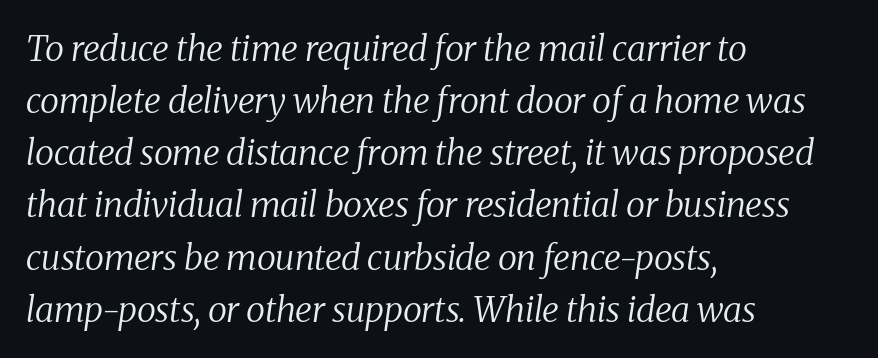
Q: Is the text bold? A: No.
Q: Is the text italic (slanted)? A: Yes, it leans right by about 8 degrees.
Q: Is the typeface a serif or a sans-serif typeface? A: Serif.
Q: Is the text underlined? A: No.
Q: How is the paragraph aligned? A: Left-aligned.
Q: Is the spacing between letters normal or unusually wide? A: Normal.
Q: Is the spacing between lines tight, normal or loose? A: Normal.
Q: Width (condensed, normal, or wide)? A: Normal.
Q: Stroke contrast? A: Medium.
Q: x-height? A: Medium.
Q: Monospaced? A: No.
